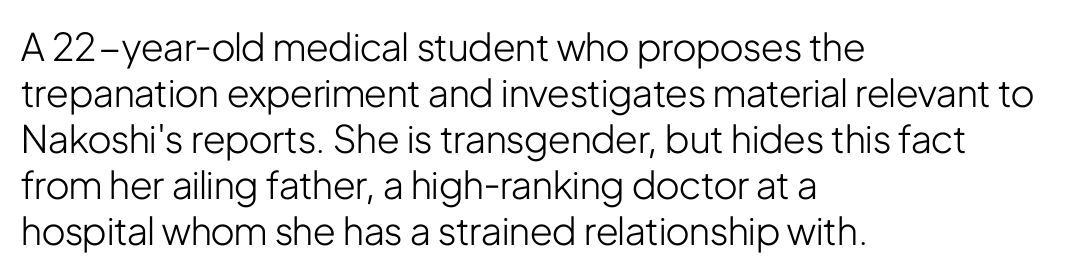
Q: Is the text bold? A: No.
Q: Is the text italic (slanted)? A: No, it is upright.
Q: Is the typeface a serif or a sans-serif typeface? A: Sans-serif.
Q: Is the text underlined? A: No.
Q: How is the paragraph aligned? A: Left-aligned.
Q: Is the spacing between letters normal or unusually wide? A: Normal.
Q: Width (condensed, normal, or wide)? A: Condensed.
Q: Stroke contrast? A: Low.
Q: x-height? A: Medium.
Q: Monospaced? A: No.
